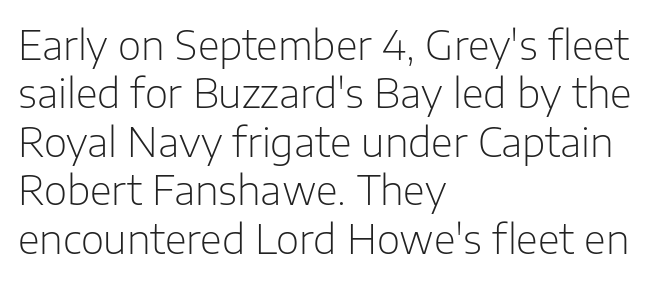
Q: Is the text bold? A: No.
Q: Is the text italic (slanted)? A: No, it is upright.
Q: Is the typeface a serif or a sans-serif typeface? A: Sans-serif.
Q: Is the text underlined? A: No.
Q: How is the paragraph aligned? A: Left-aligned.
Q: Is the spacing between letters normal or unusually wide? A: Normal.
Q: Width (condensed, normal, or wide)? A: Normal.
Q: Stroke contrast? A: Low.
Q: x-height? A: Medium.
Q: Monospaced? A: No.
